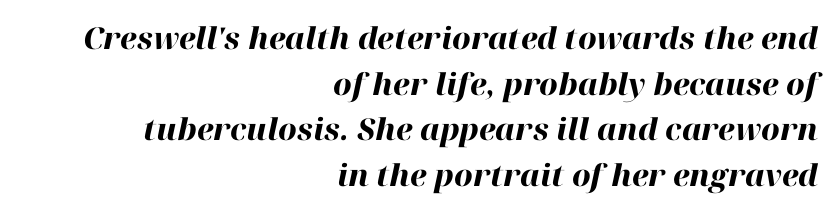
{"italic": "yes", "lean": "right", "slant_degrees": 12, "bold": "yes", "weight": "heavy", "width": "normal", "stroke_contrast": "high", "x_height": "medium", "monospaced": "no", "underline": "no", "align": "right", "line_spacing": "normal", "line_spacing_ratio": 1.52, "letter_spacing": "normal", "letter_spacing_em": 0.0, "glyph_px": 30}
